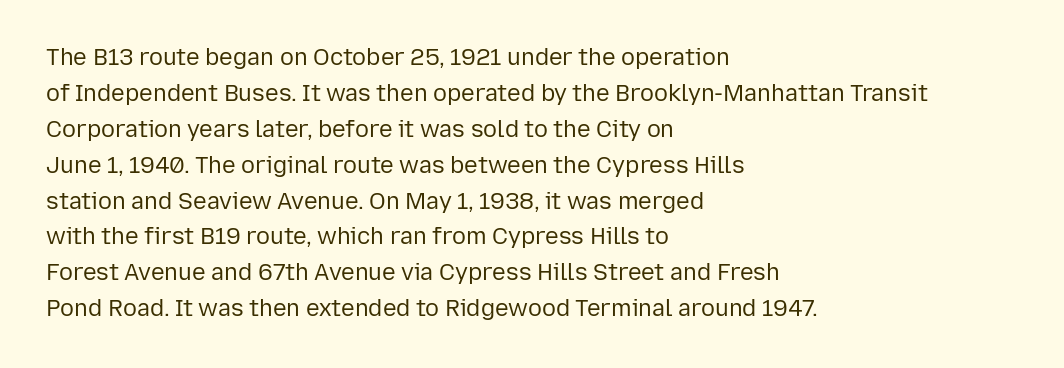
Q: Is the text bold? A: No.
Q: Is the text italic (slanted)? A: No, it is upright.
Q: Is the text underlined? A: No.
Q: How is the paragraph aligned? A: Left-aligned.
Q: Is the spacing between letters normal or unusually wide? A: Normal.
Q: Is the spacing between lines tight, normal or loose? A: Normal.
